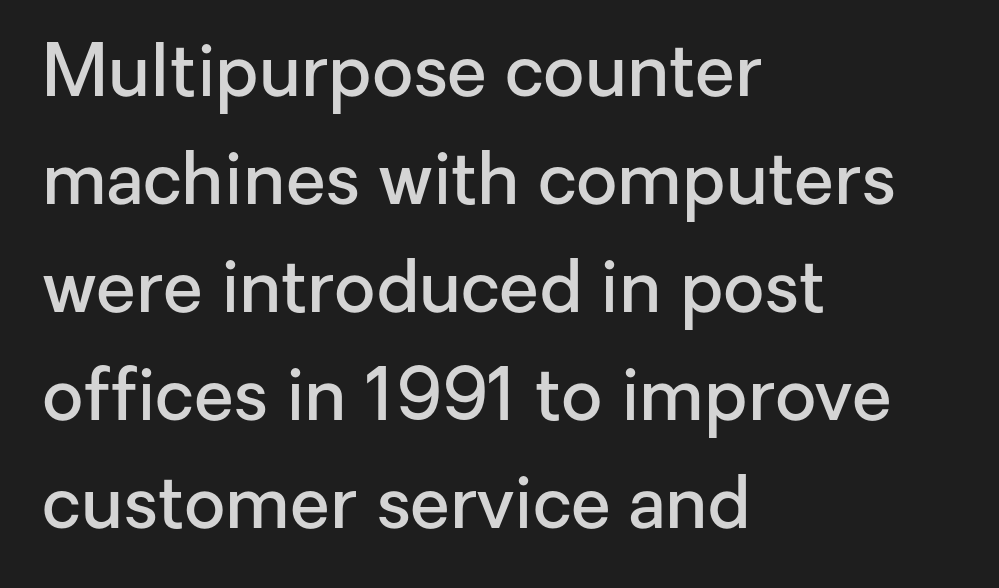
{"serif": "no", "italic": "no", "bold": "semi", "weight": "semibold", "width": "normal", "stroke_contrast": "low", "x_height": "medium", "monospaced": "no", "underline": "no", "align": "left", "line_spacing": "normal", "line_spacing_ratio": 1.5, "letter_spacing": "normal", "letter_spacing_em": 0.0, "glyph_px": 72}
